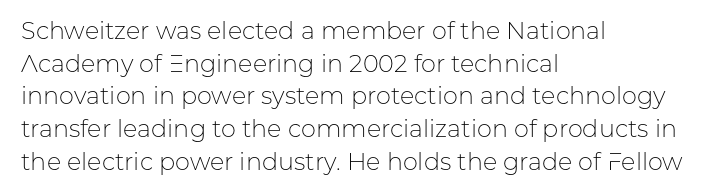
Q: Is the text bold? A: No.
Q: Is the text italic (slanted)? A: No, it is upright.
Q: Is the text underlined? A: No.
Q: How is the paragraph aligned? A: Left-aligned.
Q: Is the spacing between letters normal or unusually wide? A: Normal.
Q: Is the spacing between lines tight, normal or loose? A: Normal.
